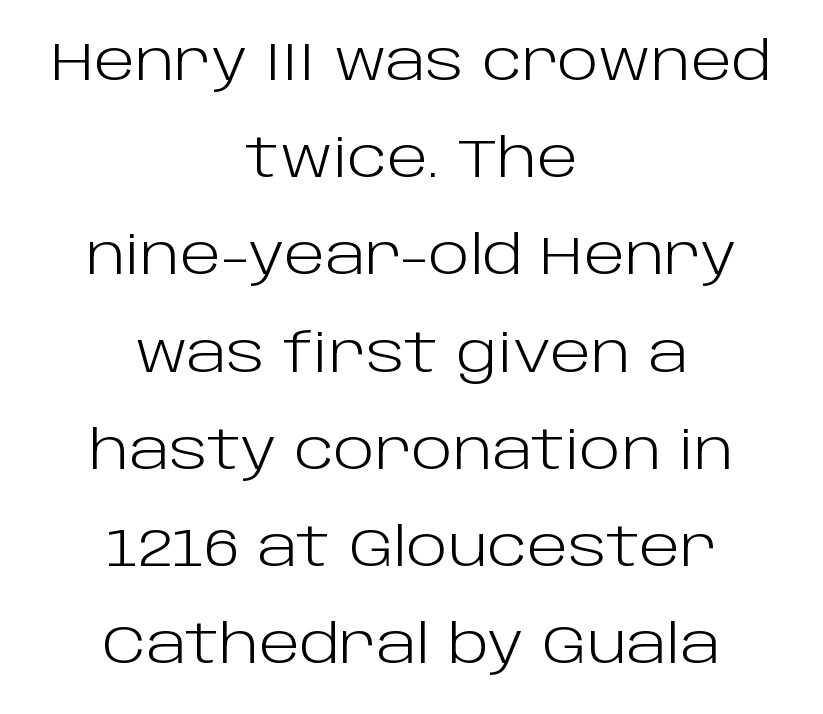
Q: Is the text bold? A: No.
Q: Is the text italic (slanted)? A: No, it is upright.
Q: Is the typeface a serif or a sans-serif typeface? A: Sans-serif.
Q: Is the text underlined? A: No.
Q: How is the paragraph aligned? A: Centered.
Q: Is the spacing between letters normal or unusually wide? A: Normal.
Q: Width (condensed, normal, or wide)? A: Normal.
Q: Stroke contrast? A: Low.
Q: x-height? A: Large.
Q: Monospaced? A: No.
